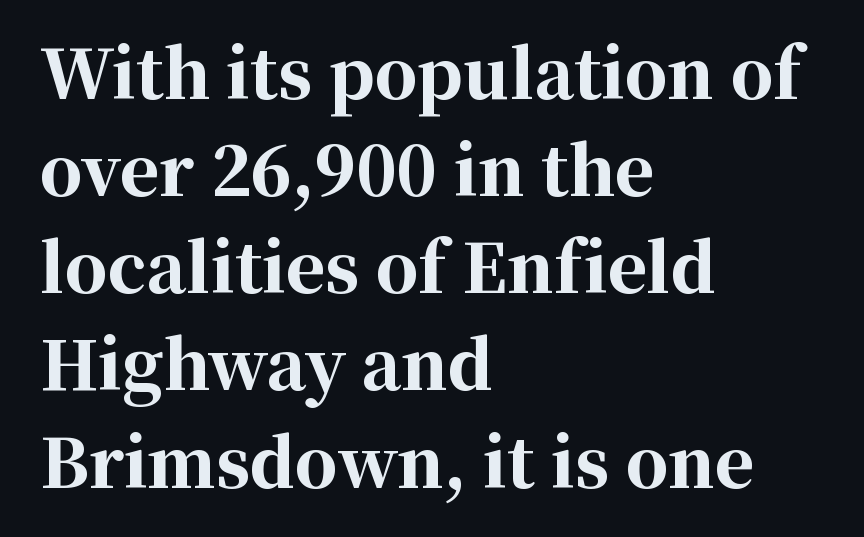
Q: Is the text bold? A: Yes.
Q: Is the text italic (slanted)? A: No, it is upright.
Q: Is the typeface a serif or a sans-serif typeface? A: Serif.
Q: Is the text underlined? A: No.
Q: How is the paragraph aligned? A: Left-aligned.
Q: Is the spacing between letters normal or unusually wide? A: Normal.
Q: Is the spacing between lines tight, normal or loose? A: Normal.
Q: Width (condensed, normal, or wide)? A: Normal.
Q: Stroke contrast? A: High.
Q: x-height? A: Medium.
Q: Monospaced? A: No.
